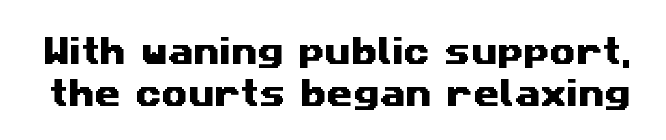
{"serif": "no", "width": "wide", "stroke_contrast": "medium", "x_height": "medium", "monospaced": "no", "underline": "no", "line_spacing": "normal", "line_spacing_ratio": 1.39, "letter_spacing": "normal", "letter_spacing_em": 0.0, "glyph_px": 30}
